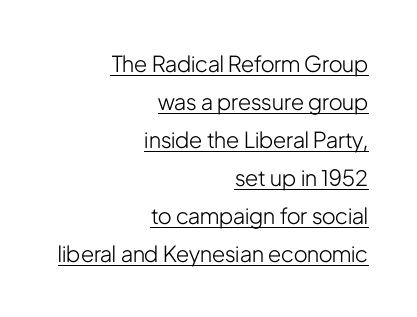
{"italic": "no", "bold": "no", "underline": "yes", "align": "right", "line_spacing_ratio": 1.73, "letter_spacing": "normal", "letter_spacing_em": 0.0, "glyph_px": 22}
